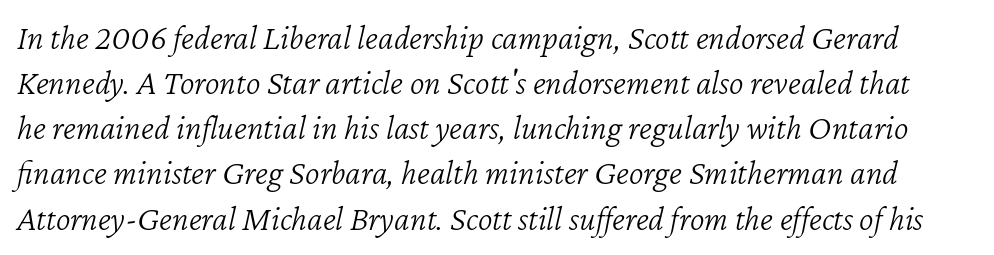
Inter-character spacing is left at the font's built-in metrics. Unmarked baselines from the first word to the last. This sample uses an oblique cut, with every glyph tilted off the vertical. Successive baselines arrive at the customary interval.
